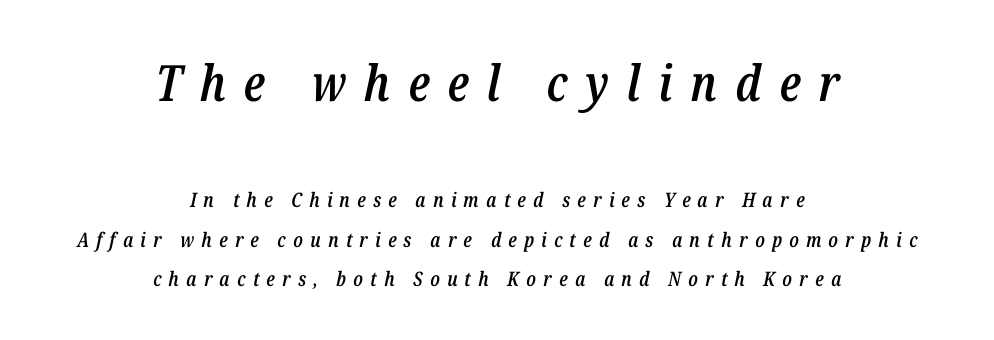
Varying glyph widths throughout — classic text-font behaviour. Notice how the passage keeps no hard edge, just a central spine. Bigger letters appear in the top chunk; the bottom chunk is reduced. Is the type slanted? Yes — the strokes lean at a clear angle. A clean baseline with only descenders dipping below it.
